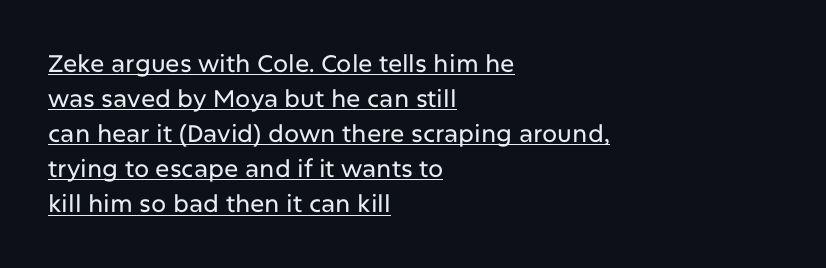
The image shows 24 px text type, upright; set left-aligned, normal line spacing (1.46x), normal letter spacing, underlined.
